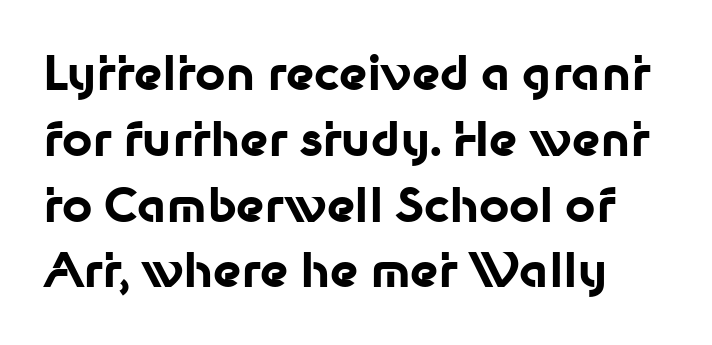
The image shows 47 px bold sans-serif type, upright; set normal line spacing (1.4x), normal letter spacing, not underlined; low stroke contrast and a medium x-height.
